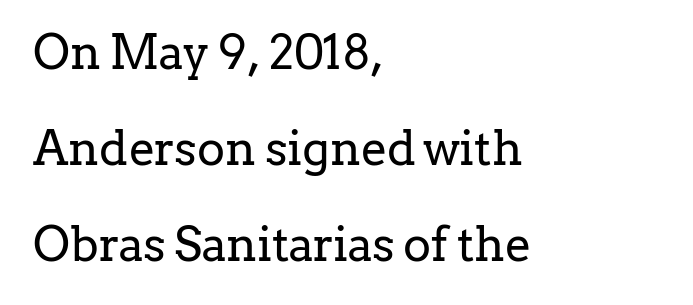
This sample is left-justified, so line endings fall wherever the words run out. What stands out about the letter spacing? Nothing — it is the standard amount. Caption: face not bold, strokes unweighted. Regarding leading, the lines here are spaced well apart. Looks like regular typesetting: each glyph gets only the width it needs.
